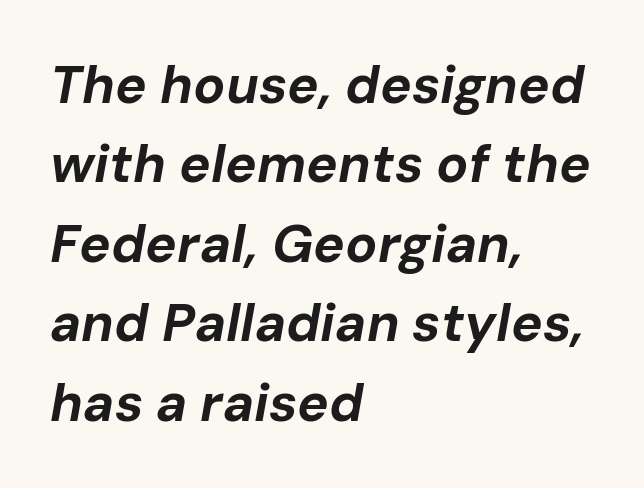
Q: Is the text bold? A: Yes.
Q: Is the text italic (slanted)? A: Yes, it leans right by about 10 degrees.
Q: Is the text underlined? A: No.
Q: How is the paragraph aligned? A: Left-aligned.
Q: Is the spacing between letters normal or unusually wide? A: Normal.
Q: Is the spacing between lines tight, normal or loose? A: Normal.
Q: Width (condensed, normal, or wide)? A: Normal.
Q: Stroke contrast? A: Low.
Q: x-height? A: Medium.
Q: Monospaced? A: No.
